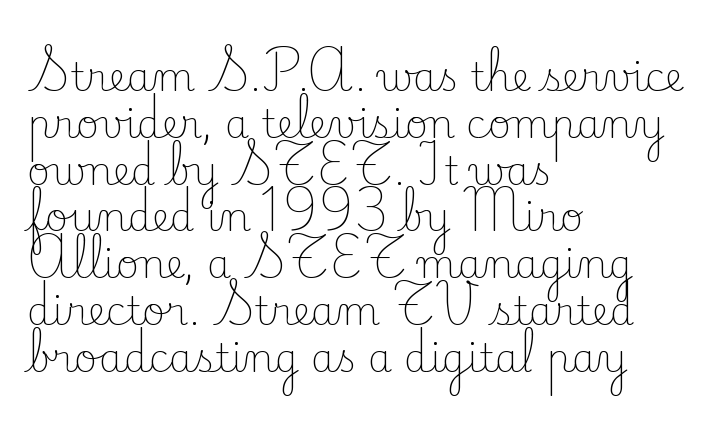
The image shows 39 px light serif type, upright; set left-aligned, line spacing 1.2x, normal letter spacing, not underlined; low stroke contrast and a small x-height.
